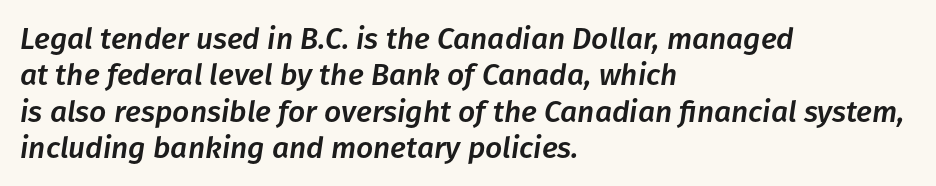
{"italic": "yes", "lean": "right", "slant_degrees": 8, "width": "normal", "stroke_contrast": "low", "x_height": "medium", "monospaced": "no", "underline": "no", "align": "left", "line_spacing_ratio": 1.21, "letter_spacing": "normal", "letter_spacing_em": 0.0, "glyph_px": 30}
